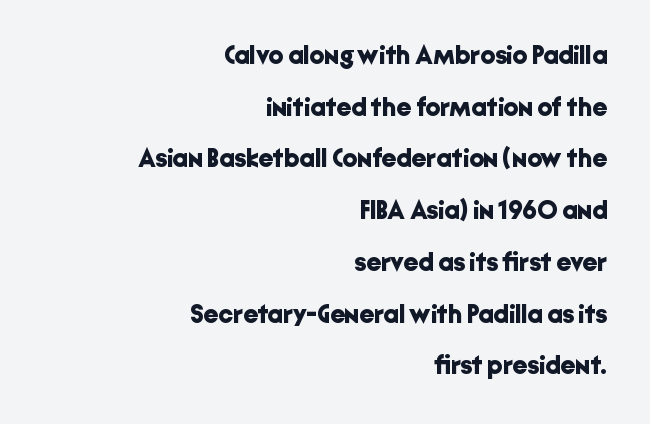
This sample uses an upright cut, with every glyph sitting square on the baseline. Only glyphs here, with clear space below each row. Stroke thickness is high; the sample reads as a true bold. One glance says open: line gaps are wider than usual. The face used here is rendered with its standard letterfit.
